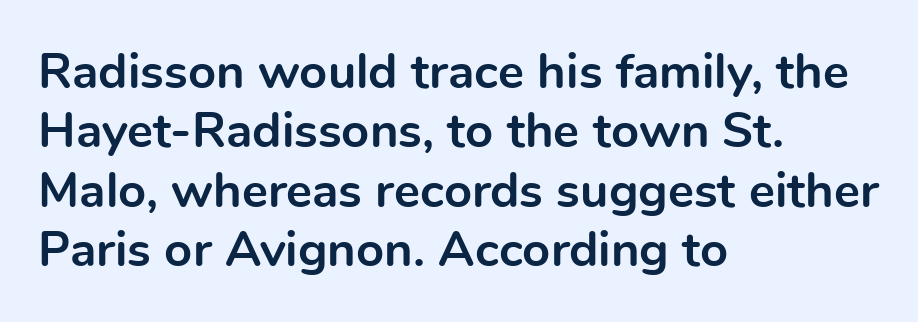
Q: Is the text bold? A: Yes.
Q: Is the text italic (slanted)? A: No, it is upright.
Q: Is the typeface a serif or a sans-serif typeface? A: Sans-serif.
Q: Is the text underlined? A: No.
Q: How is the paragraph aligned? A: Left-aligned.
Q: Is the spacing between letters normal or unusually wide? A: Normal.
Q: Width (condensed, normal, or wide)? A: Normal.
Q: x-height? A: Medium.
Q: Monospaced? A: No.
